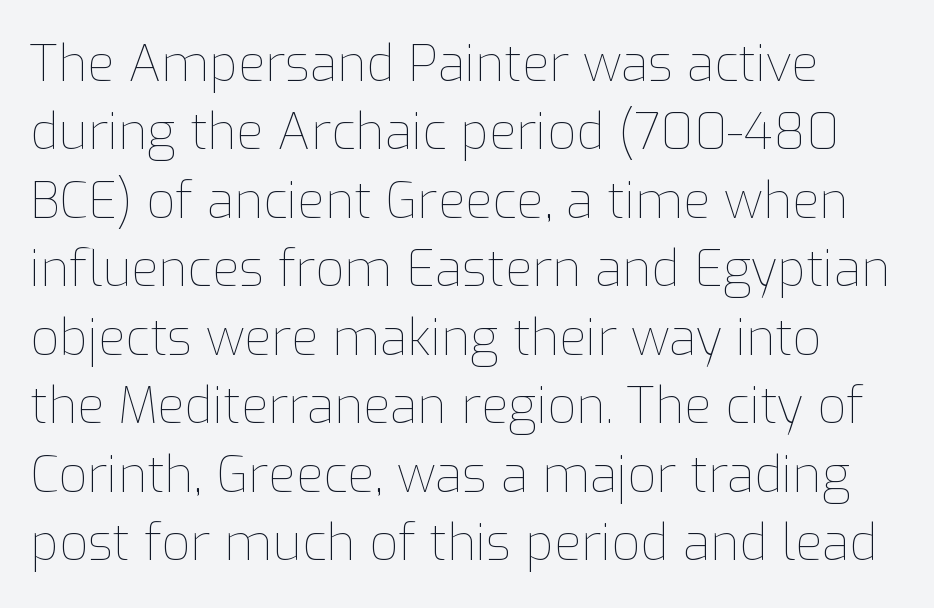
Q: Is the text bold? A: No.
Q: Is the text italic (slanted)? A: No, it is upright.
Q: Is the text underlined? A: No.
Q: Is the spacing between letters normal or unusually wide? A: Normal.
Q: Is the spacing between lines tight, normal or loose? A: Normal.
Q: Width (condensed, normal, or wide)? A: Normal.
Q: Stroke contrast? A: Low.
Q: x-height? A: Medium.
Q: Monospaced? A: No.
